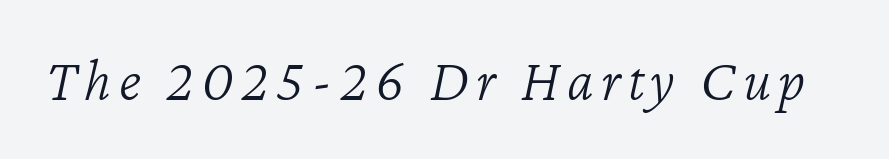
Q: Is the text bold? A: No.
Q: Is the text italic (slanted)? A: Yes, it leans right by about 12 degrees.
Q: Is the text underlined? A: No.
Q: Width (condensed, normal, or wide)? A: Normal.
Q: Stroke contrast? A: Low.
Q: x-height? A: Medium.
Q: Monospaced? A: No.
